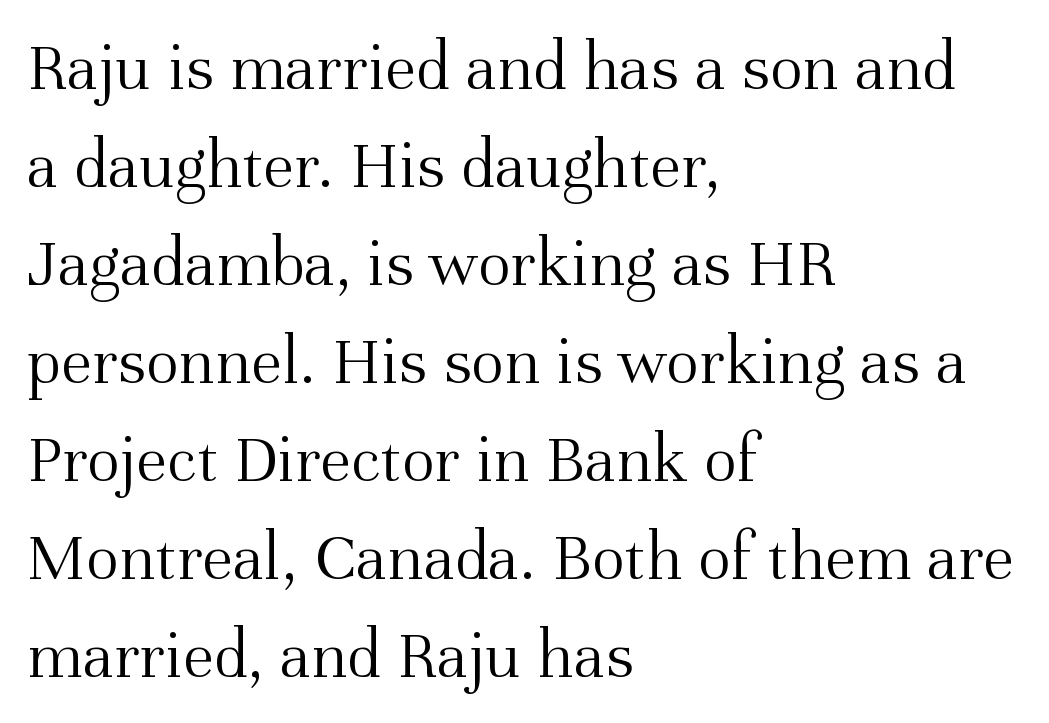
{"serif": "yes", "italic": "no", "bold": "no", "weight": "light", "width": "normal", "stroke_contrast": "medium", "x_height": "medium", "monospaced": "no", "underline": "no", "align": "left", "line_spacing": "normal", "line_spacing_ratio": 1.4, "letter_spacing": "normal", "letter_spacing_em": 0.0, "glyph_px": 70}
